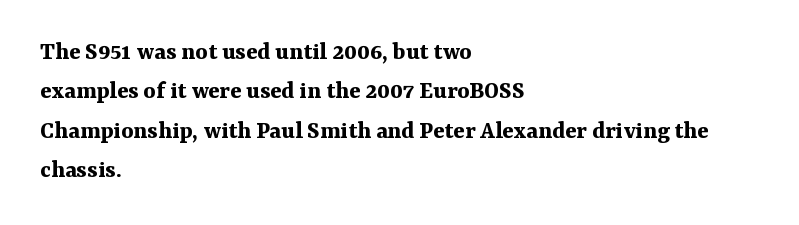
Typeset ragged right — the left edge is the straight one. The passage shown is not underscored anywhere. The lettering stays uniformly vertical, giving the passage a roman look. Short note: letters normally spaced.
